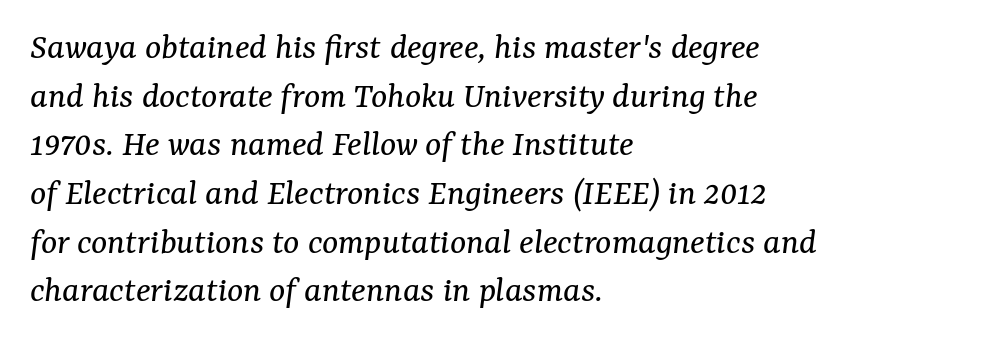
{"serif": "yes", "italic": "yes", "lean": "right", "slant_degrees": 7, "bold": "no", "weight": "regular", "width": "normal", "stroke_contrast": "medium", "x_height": "medium", "monospaced": "no", "underline": "no", "align": "left", "line_spacing": "normal", "line_spacing_ratio": 1.28, "letter_spacing": "normal", "letter_spacing_em": 0.0, "glyph_px": 38}
